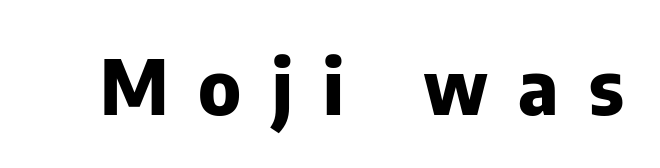
The tracking jumps out immediately: characters are airy and widely separated. Note: no serifs on the glyphs. Beneath every word, the page is bare. Is this a fixed-width face? No — the glyphs have proportional, varying widths. Upright lettering throughout.
